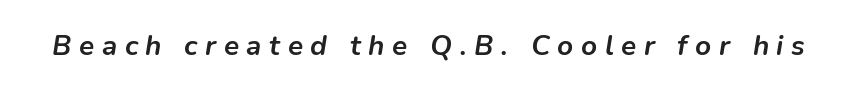
{"italic": "yes", "lean": "right", "slant_degrees": 9, "bold": "yes", "weight": "semibold", "width": "normal", "stroke_contrast": "low", "x_height": "medium", "monospaced": "no", "underline": "no", "letter_spacing": "wide", "letter_spacing_em": 0.27, "glyph_px": 28}
